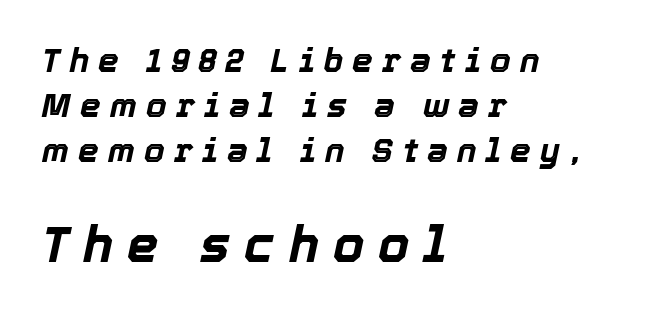
Q: Is the text bold? A: Yes.
Q: Is the text italic (slanted)? A: Yes, it leans right by about 12 degrees.
Q: Is the text underlined? A: No.
Q: How is the paragraph aligned? A: Left-aligned.
Q: Is the spacing between letters normal or unusually wide? A: Unusually wide.
Q: Is the spacing between lines tight, normal or loose? A: Normal.
Q: Which block of text is set in a larger size, the first (top) or the second (bottom)? A: The second (bottom) one.
Q: Width (condensed, normal, or wide)? A: Normal.
Q: x-height? A: Medium.
Q: Monospaced? A: No.
